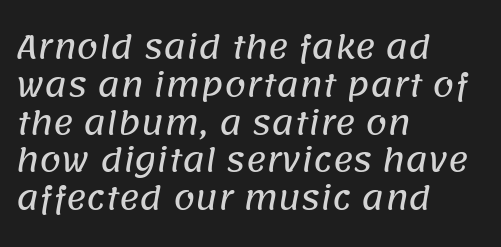
{"serif": "no", "width": "normal", "stroke_contrast": "low", "x_height": "large", "monospaced": "no", "underline": "no", "align": "left", "line_spacing_ratio": 1.22, "letter_spacing": "normal", "letter_spacing_em": 0.0, "glyph_px": 31}
